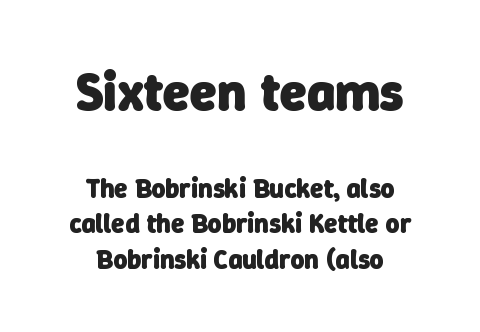
Successive baselines arrive at the customary interval. The line texture is even and compact thanks to regular tracking. In CSS terms this would be text-align: center. Each letter keeps its own natural width here, so spacing adapts to shape. The font is running at its bold setting.
